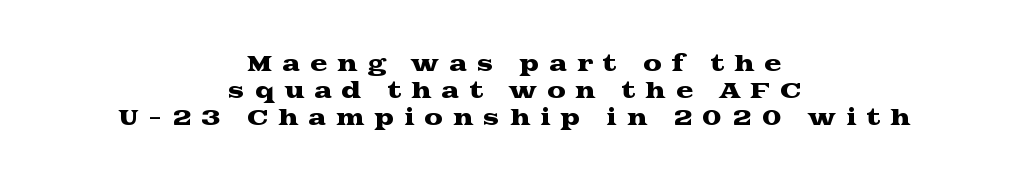
{"italic": "no", "underline": "no", "align": "center", "line_spacing": "normal", "line_spacing_ratio": 1.29, "letter_spacing": "wide", "letter_spacing_em": 0.46, "glyph_px": 21}
